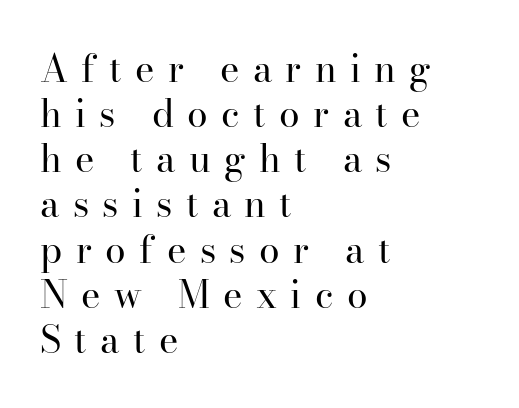
The lines in this sample share a left origin and differ only in where they stop. The cut favours lightness, reaching ordinary text weight at its darkest. There is plenty of visible air inserted between adjacent glyphs. Italic? Not at all — the glyphs are vertical.
